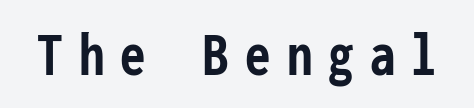
Q: Is the text bold? A: Yes.
Q: Is the text italic (slanted)? A: No, it is upright.
Q: Is the typeface a serif or a sans-serif typeface? A: Sans-serif.
Q: Is the text underlined? A: No.
Q: Is the spacing between letters normal or unusually wide? A: Unusually wide.
Q: Width (condensed, normal, or wide)? A: Condensed.
Q: Stroke contrast? A: Low.
Q: x-height? A: Medium.
Q: Monospaced? A: Yes.
